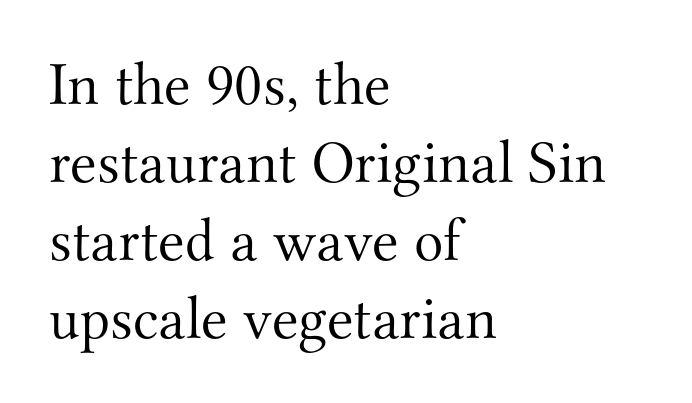
The image shows 61 px light serif type, upright; set left-aligned, normal line spacing (1.28x), normal letter spacing, not underlined; medium stroke contrast and a small x-height.
